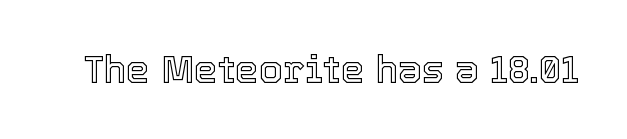
Bare-footed words on every line. Between one letter and the next there's only the usual sliver of space. A roman cut, with each character standing at attention. These lines are rendered in a variable-pitch font.
